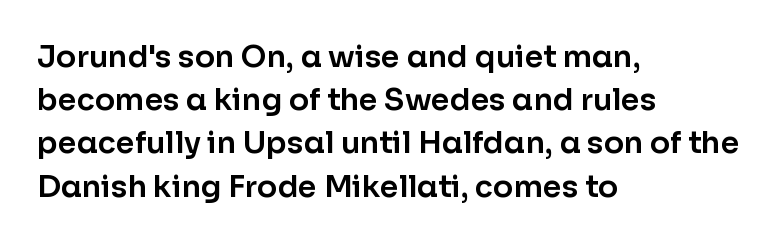
{"serif": "no", "italic": "no", "width": "normal", "stroke_contrast": "low", "x_height": "medium", "monospaced": "no", "underline": "no", "align": "left", "line_spacing": "normal", "line_spacing_ratio": 1.44, "letter_spacing": "normal", "letter_spacing_em": 0.0, "glyph_px": 30}
